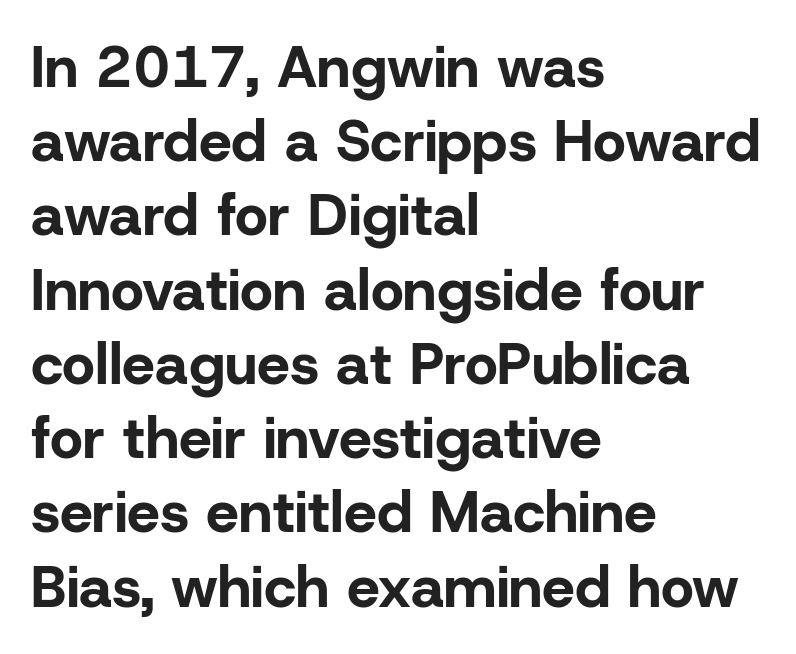
Q: Is the text bold? A: Yes.
Q: Is the text italic (slanted)? A: No, it is upright.
Q: Is the typeface a serif or a sans-serif typeface? A: Sans-serif.
Q: Is the text underlined? A: No.
Q: How is the paragraph aligned? A: Left-aligned.
Q: Is the spacing between letters normal or unusually wide? A: Normal.
Q: Is the spacing between lines tight, normal or loose? A: Normal.
Q: Width (condensed, normal, or wide)? A: Normal.
Q: Stroke contrast? A: Low.
Q: x-height? A: Medium.
Q: Monospaced? A: No.
